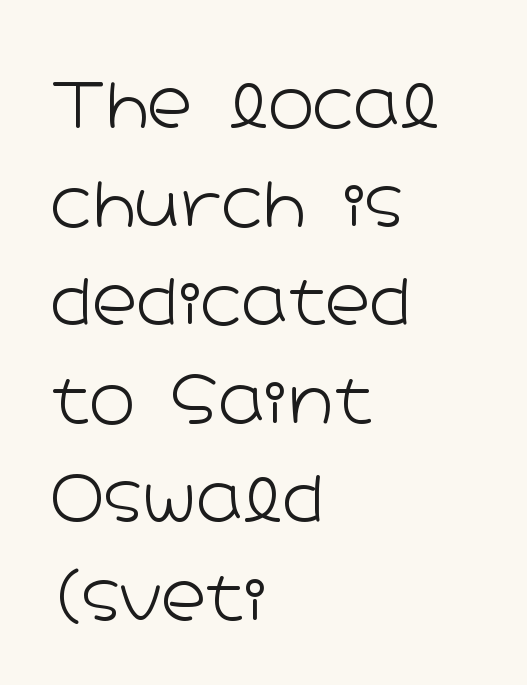
{"serif": "no", "italic": "no", "bold": "no", "weight": "light", "width": "wide", "stroke_contrast": "low", "x_height": "medium", "monospaced": "no", "underline": "no", "align": "left", "line_spacing": "normal", "line_spacing_ratio": 1.59, "letter_spacing": "normal", "letter_spacing_em": 0.0, "glyph_px": 62}
